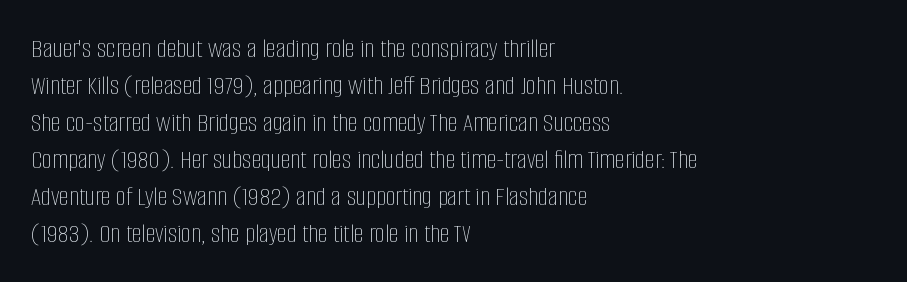
{"italic": "no", "bold": "no", "weight": "thin", "width": "condensed", "stroke_contrast": "low", "x_height": "large", "monospaced": "no", "underline": "no", "align": "left", "line_spacing": "normal", "line_spacing_ratio": 1.32, "letter_spacing": "normal", "letter_spacing_em": 0.0, "glyph_px": 28}
